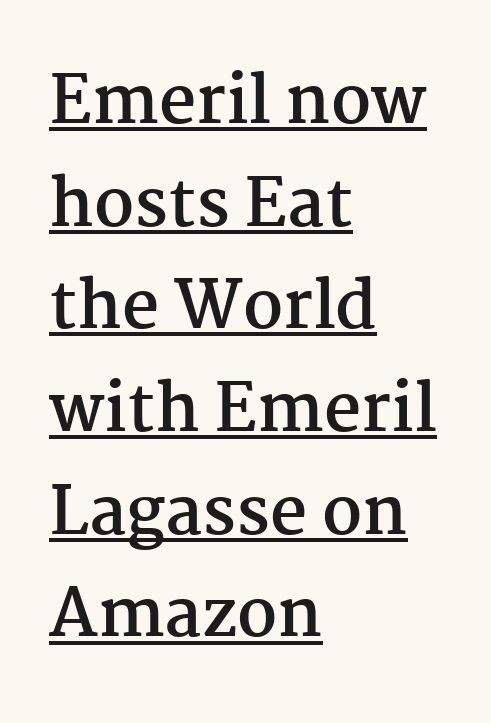
The image shows 65 px semibold serif type, upright; set left-aligned, normal line spacing (1.58x), normal letter spacing, underlined; medium stroke contrast and a medium x-height.
